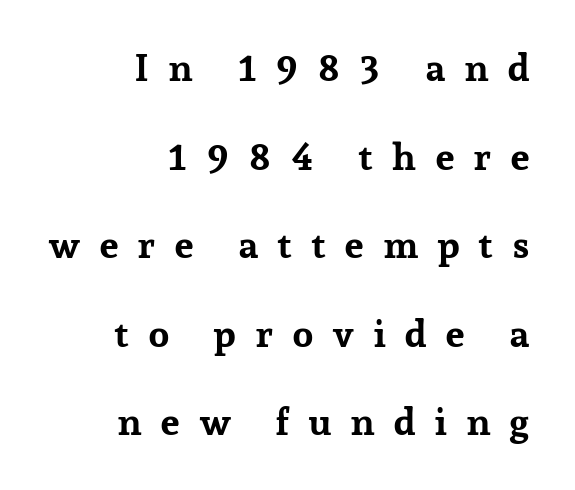
Q: Is the text bold? A: Yes.
Q: Is the text italic (slanted)? A: No, it is upright.
Q: Is the typeface a serif or a sans-serif typeface? A: Serif.
Q: Is the text underlined? A: No.
Q: How is the paragraph aligned? A: Right-aligned.
Q: Is the spacing between letters normal or unusually wide? A: Unusually wide.
Q: Is the spacing between lines tight, normal or loose? A: Loose.
Q: Width (condensed, normal, or wide)? A: Normal.
Q: Stroke contrast? A: Low.
Q: x-height? A: Medium.
Q: Monospaced? A: No.
